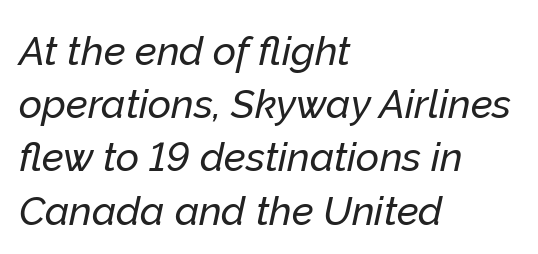
Rule under the text: the space is simply empty. Is there much room between lines? A standard amount, neither cramped nor airy. These lines are set flush left with a ragged right edge. The type is set solid horizontally, with unmodified tracking.
